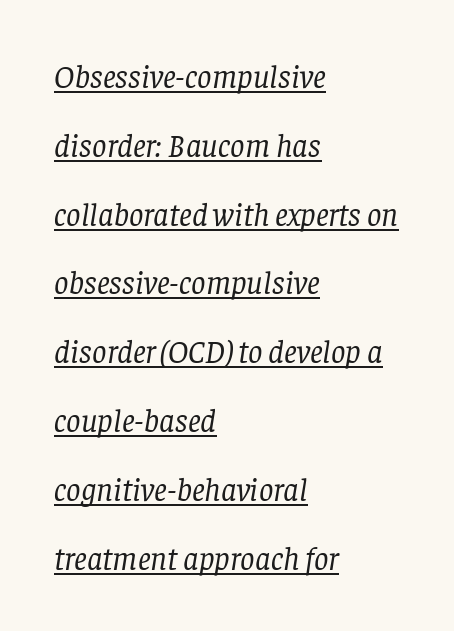
{"serif": "yes", "italic": "yes", "lean": "right", "slant_degrees": 8, "bold": "no", "weight": "regular", "width": "normal", "stroke_contrast": "low", "x_height": "large", "monospaced": "no", "underline": "yes", "align": "left", "line_spacing": "loose", "line_spacing_ratio": 2.15, "letter_spacing": "normal", "letter_spacing_em": 0.0, "glyph_px": 32}
